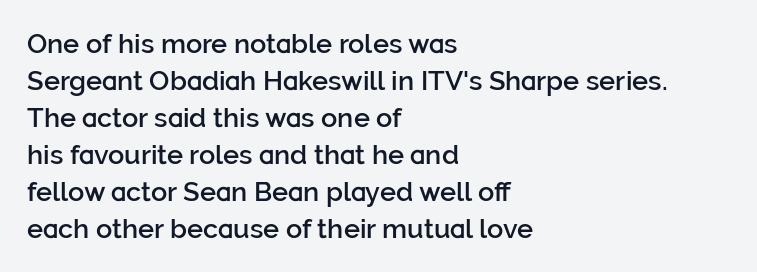
Q: Is the text bold? A: Semi-bold.
Q: Is the text italic (slanted)? A: No, it is upright.
Q: Is the text underlined? A: No.
Q: How is the paragraph aligned? A: Left-aligned.
Q: Is the spacing between letters normal or unusually wide? A: Normal.
Q: Is the spacing between lines tight, normal or loose? A: Normal.
